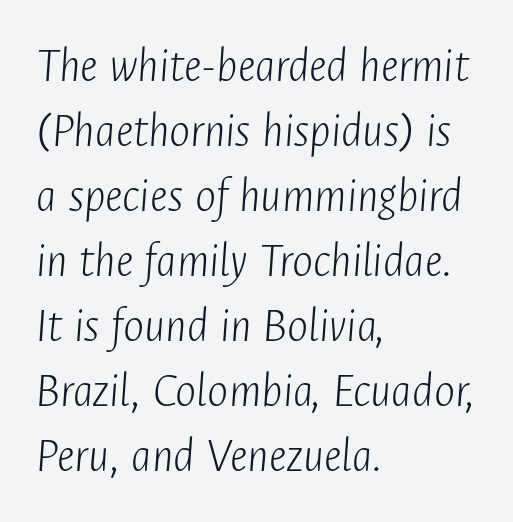
{"italic": "yes", "lean": "right", "slant_degrees": 4, "bold": "no", "weight": "light", "width": "condensed", "stroke_contrast": "low", "x_height": "medium", "monospaced": "no", "underline": "no", "align": "left", "line_spacing": "normal", "line_spacing_ratio": 1.3, "letter_spacing": "normal", "letter_spacing_em": 0.0, "glyph_px": 50}
